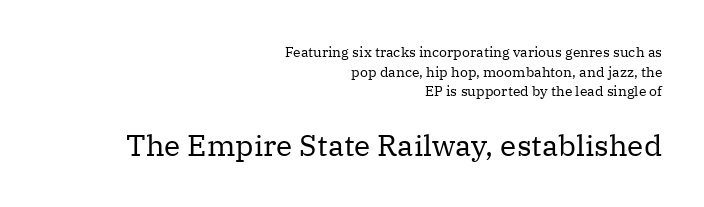
The image shows 30 px regular-weight serif type, upright; set right-aligned, normal line spacing (1.4x), normal letter spacing, not underlined; the second (bottom) block is 2.14x larger; medium stroke contrast and a medium x-height.
